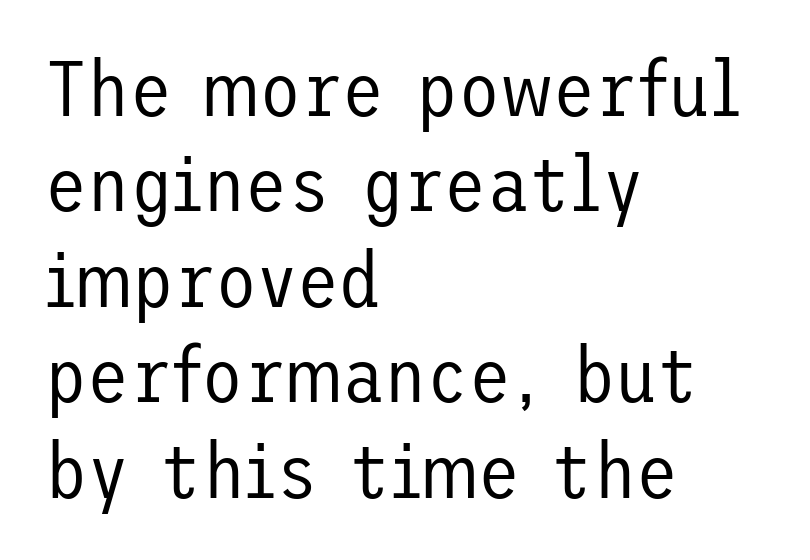
The image shows 77 px regular-weight sans-serif type, upright; set left-aligned, line spacing 1.24x, normal letter spacing, not underlined; low stroke contrast and a medium x-height.
